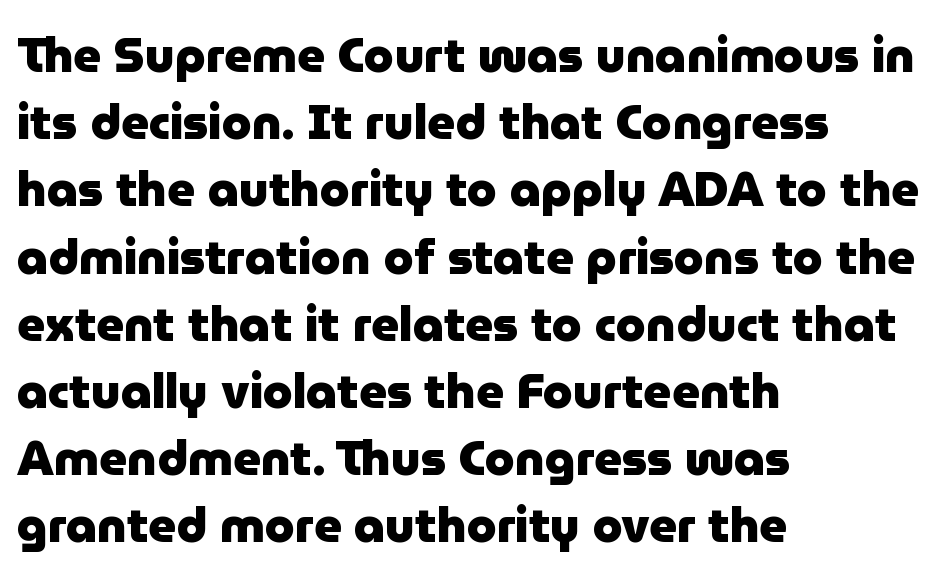
Q: Is the text bold? A: Yes.
Q: Is the text italic (slanted)? A: No, it is upright.
Q: Is the typeface a serif or a sans-serif typeface? A: Sans-serif.
Q: Is the text underlined? A: No.
Q: How is the paragraph aligned? A: Left-aligned.
Q: Is the spacing between letters normal or unusually wide? A: Normal.
Q: Is the spacing between lines tight, normal or loose? A: Normal.
Q: Width (condensed, normal, or wide)? A: Normal.
Q: Stroke contrast? A: Low.
Q: x-height? A: Medium.
Q: Monospaced? A: No.
